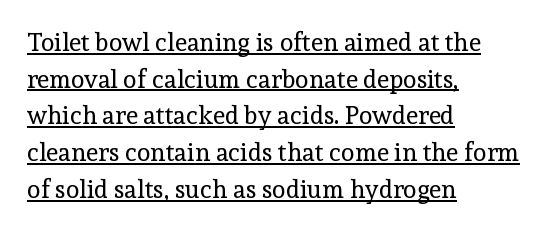
{"italic": "no", "bold": "no", "underline": "yes", "align": "left", "line_spacing": "normal", "line_spacing_ratio": 1.47, "letter_spacing": "normal", "letter_spacing_em": 0.0, "glyph_px": 25}
